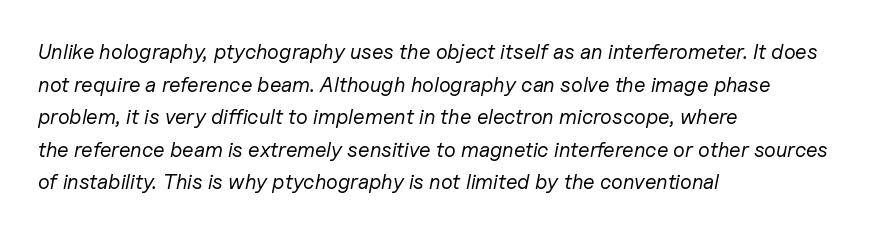
Q: Is the text bold? A: No.
Q: Is the text italic (slanted)? A: Yes, it leans right by about 11 degrees.
Q: Is the text underlined? A: No.
Q: How is the paragraph aligned? A: Left-aligned.
Q: Is the spacing between letters normal or unusually wide? A: Normal.
Q: Is the spacing between lines tight, normal or loose? A: Normal.
